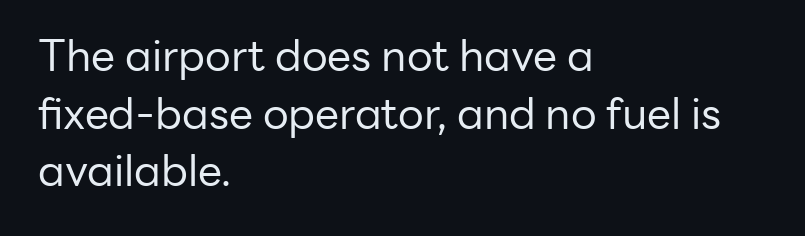
{"serif": "no", "italic": "no", "bold": "no", "weight": "regular", "width": "normal", "stroke_contrast": "low", "x_height": "medium", "monospaced": "no", "underline": "no", "align": "left", "line_spacing": "normal", "line_spacing_ratio": 1.34, "letter_spacing": "normal", "letter_spacing_em": 0.0, "glyph_px": 43}
